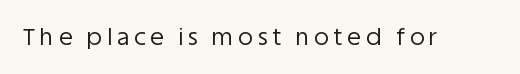
It's the straight-up-and-down kind of type. No extra ink here — the face is not bold. Descender tails drop into unmarked territory. Short note: letters widely spaced.
